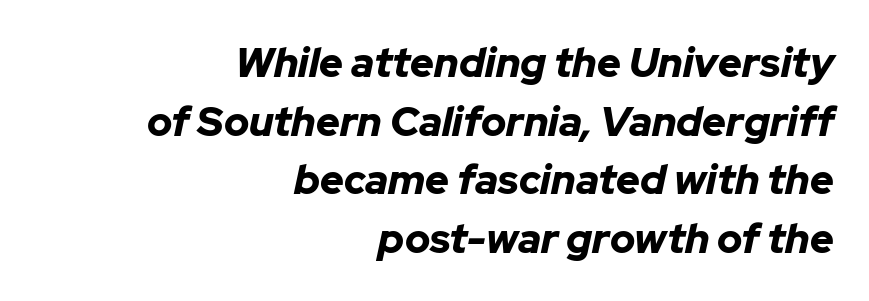
{"italic": "yes", "lean": "right", "slant_degrees": 12, "bold": "yes", "weight": "bold", "width": "normal", "stroke_contrast": "low", "x_height": "medium", "monospaced": "no", "underline": "no", "align": "right", "line_spacing": "normal", "line_spacing_ratio": 1.43, "letter_spacing": "normal", "letter_spacing_em": 0.0, "glyph_px": 41}
